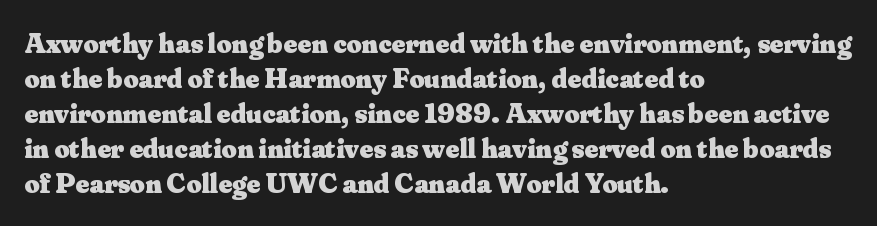
The image shows 29 px heavy serif type, upright; set left-aligned, line spacing 1.21x, normal letter spacing, not underlined; medium stroke contrast and a small x-height.
